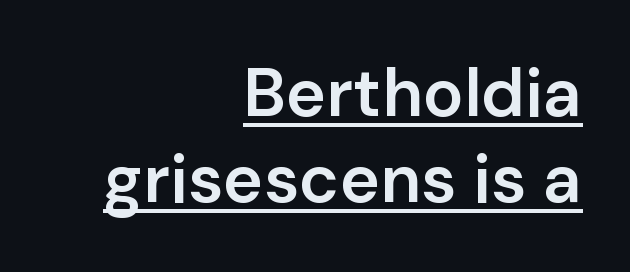
I'd call this a sans setting — the letters go barefoot. Italic: no, the glyphs are upright roman. The letters advance in unequal steps, a hallmark of proportional type. Honestly, the letter spacing is just normal — you wouldn't notice it. Is the type bold? Partly — it's a semibold, heavier than regular but not fully bold.
